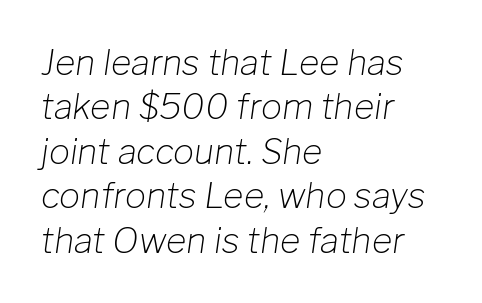
Short note: letters normally spaced. A quiet, ordinary-to-light weight characterises the typeface. Evenly set lines give the paragraph a standard silhouette. You could not count columns in this text — the font is proportionally spaced. Beneath every word, the page is bare.
